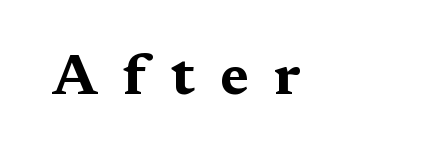
The image shows 56 px bold, wide serif type, upright; set left-aligned, unusually wide letter spacing (+0.45 em), not underlined; medium stroke contrast and a medium x-height.
